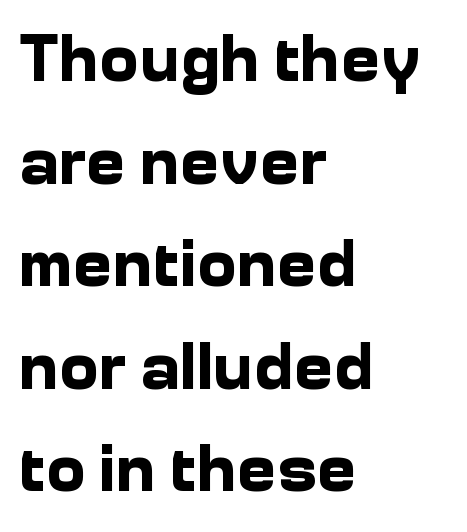
{"serif": "no", "italic": "no", "bold": "yes", "weight": "bold", "width": "normal", "stroke_contrast": "low", "x_height": "medium", "monospaced": "no", "underline": "no", "align": "left", "line_spacing": "normal", "line_spacing_ratio": 1.53, "letter_spacing": "normal", "letter_spacing_em": 0.0, "glyph_px": 67}
